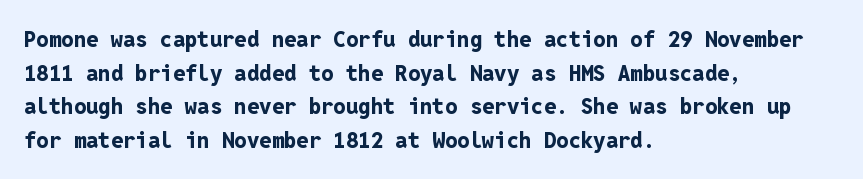
This sample is left-justified, so line endings fall wherever the words run out. Ascenders rise straight up at ninety degrees. Notice how descenders clear the ascenders below comfortably — that's standard leading. Is the type bold? Yes — the strokes are clearly thick and heavy.
